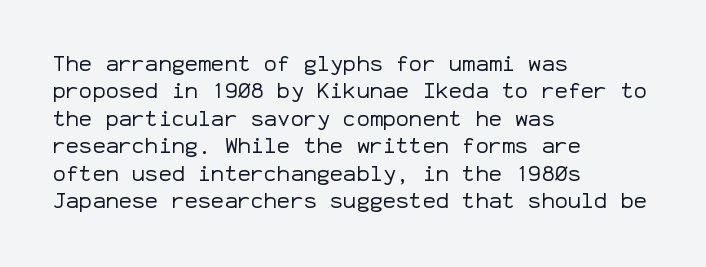
{"italic": "no", "bold": "no", "underline": "no", "align": "left", "line_spacing": "normal", "line_spacing_ratio": 1.25, "letter_spacing": "normal", "letter_spacing_em": 0.0, "glyph_px": 22}
